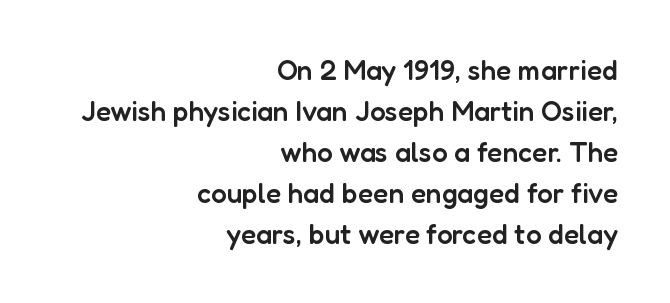
The lines in this sample share a right terminus and differ only in where they begin. The font is running at a semibold setting, under full bold. Regular leading. The letters stand straight up with perfectly vertical stems.
